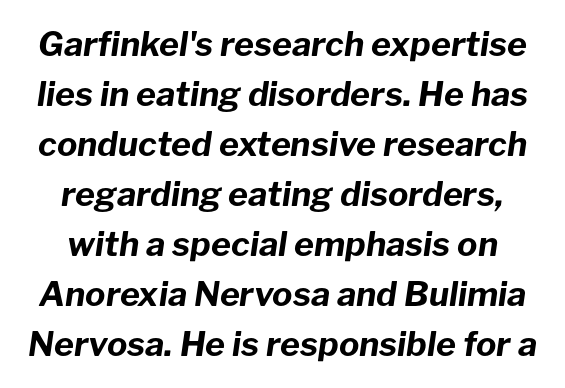
{"italic": "yes", "lean": "right", "slant_degrees": 8, "bold": "yes", "weight": "bold", "width": "normal", "stroke_contrast": "low", "x_height": "medium", "monospaced": "no", "underline": "no", "line_spacing": "normal", "line_spacing_ratio": 1.47, "letter_spacing": "normal", "letter_spacing_em": 0.0, "glyph_px": 34}
